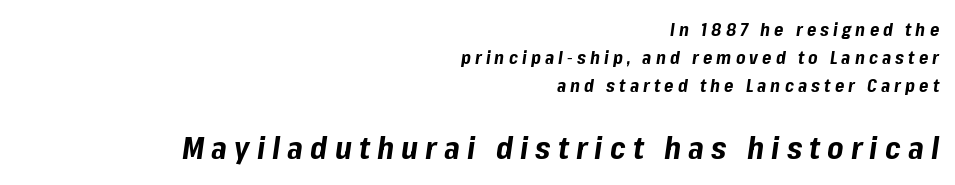
The image shows 31 px bold type, italic (leaning right); set right-aligned, normal line spacing (1.56x), unusually wide letter spacing (+0.23 em), not underlined; the second (bottom) block is 1.72x larger; low stroke contrast and a medium x-height.
